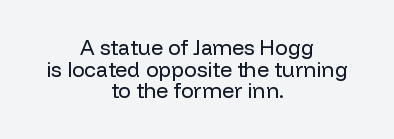
Q: Is the text bold? A: No.
Q: Is the text italic (slanted)? A: No, it is upright.
Q: Is the text underlined? A: No.
Q: How is the paragraph aligned? A: Centered.
Q: Is the spacing between letters normal or unusually wide? A: Normal.
Q: Is the spacing between lines tight, normal or loose? A: Tight.
